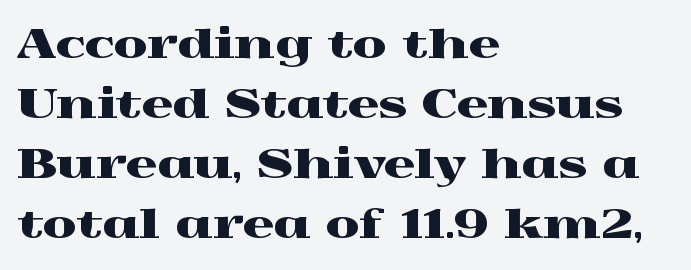
{"serif": "yes", "italic": "no", "width": "wide", "x_height": "medium", "monospaced": "no", "underline": "no", "align": "left", "line_spacing": "normal", "line_spacing_ratio": 1.54, "letter_spacing": "normal", "letter_spacing_em": 0.0, "glyph_px": 39}
